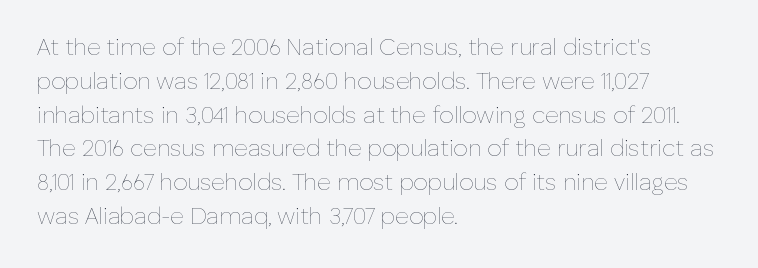
Q: Is the text bold? A: No.
Q: Is the text italic (slanted)? A: No, it is upright.
Q: Is the text underlined? A: No.
Q: How is the paragraph aligned? A: Left-aligned.
Q: Is the spacing between letters normal or unusually wide? A: Normal.
Q: Is the spacing between lines tight, normal or loose? A: Normal.
